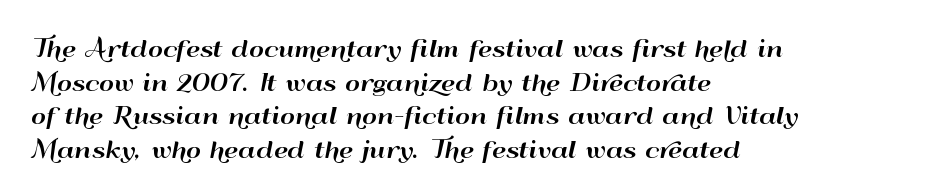
Notice how the passage keeps a crisp vertical edge on the left only. The passage shown is not underscored anywhere. Tracking value appears to be zero — textbook default spacing.
